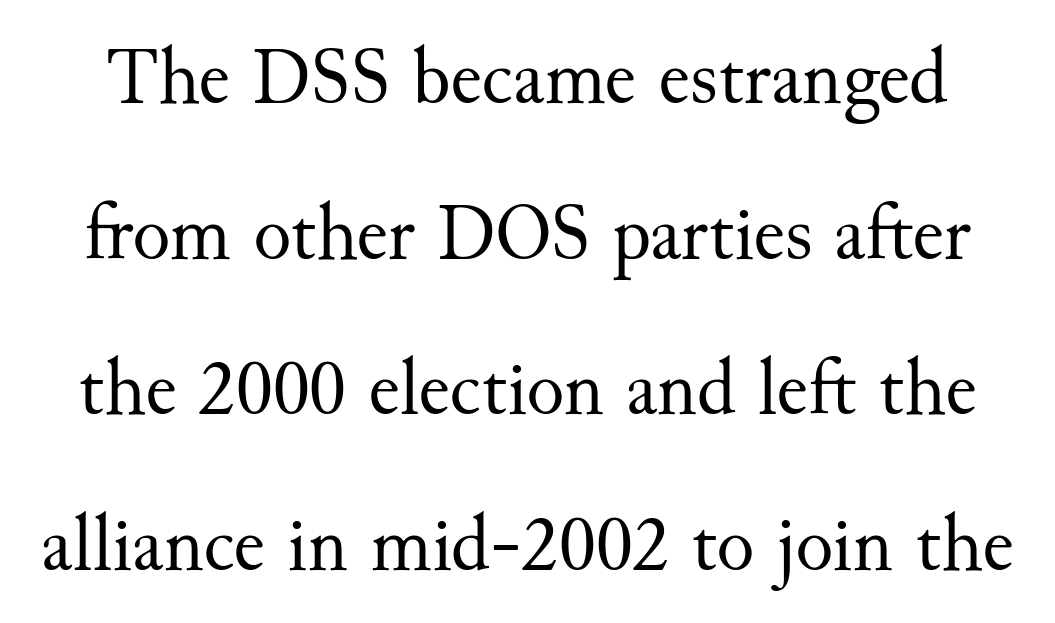
Q: Is the text bold? A: No.
Q: Is the text italic (slanted)? A: No, it is upright.
Q: Is the typeface a serif or a sans-serif typeface? A: Serif.
Q: Is the text underlined? A: No.
Q: Is the spacing between letters normal or unusually wide? A: Normal.
Q: Is the spacing between lines tight, normal or loose? A: Loose.
Q: Width (condensed, normal, or wide)? A: Normal.
Q: Stroke contrast? A: Medium.
Q: x-height? A: Small.
Q: Monospaced? A: No.
